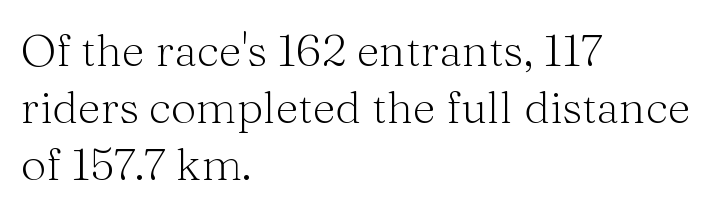
What kind of face is this? One with serifs. These lines stack with their left ends in a neat column. A typesetter would call this zero additional tracking. Quick note: not italic, upright.
